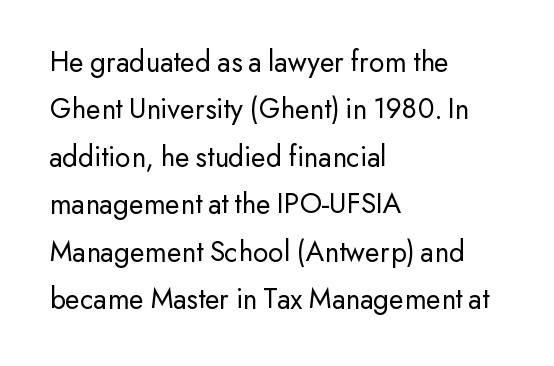
{"serif": "no", "italic": "no", "bold": "no", "weight": "regular", "width": "normal", "stroke_contrast": "low", "x_height": "small", "monospaced": "no", "underline": "no", "align": "left", "line_spacing": "normal", "line_spacing_ratio": 1.58, "letter_spacing": "normal", "letter_spacing_em": 0.0, "glyph_px": 30}
